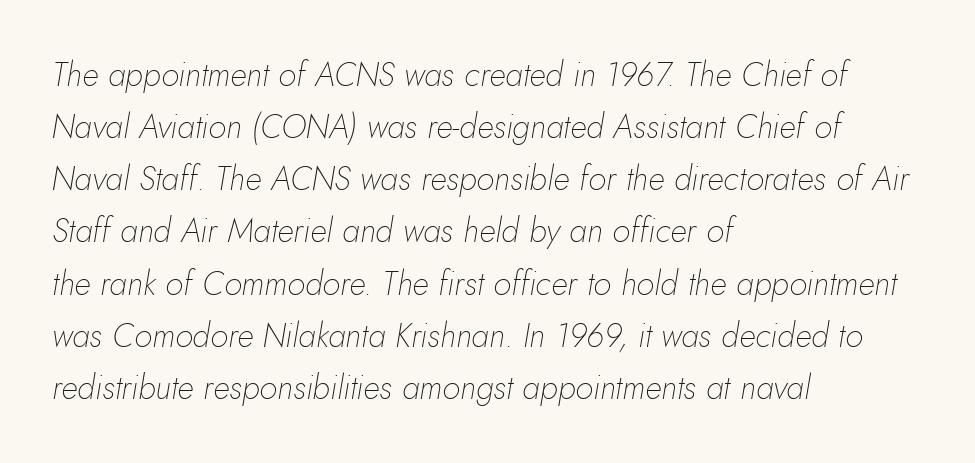
The image shows 33 px thin type, italic (leaning right); set left-aligned, normal line spacing (1.58x), normal letter spacing, not underlined; low stroke contrast and a small x-height.
